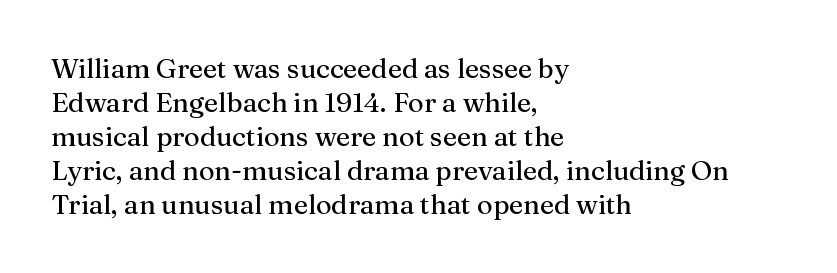
This sample uses plain, unmodified letter spacing. The setting favours the left margin, as ordinary paragraphs usually do. Does the lettering tilt? It doesn't — this is upright. Is there much room between lines? A standard amount, neither cramped nor airy.
